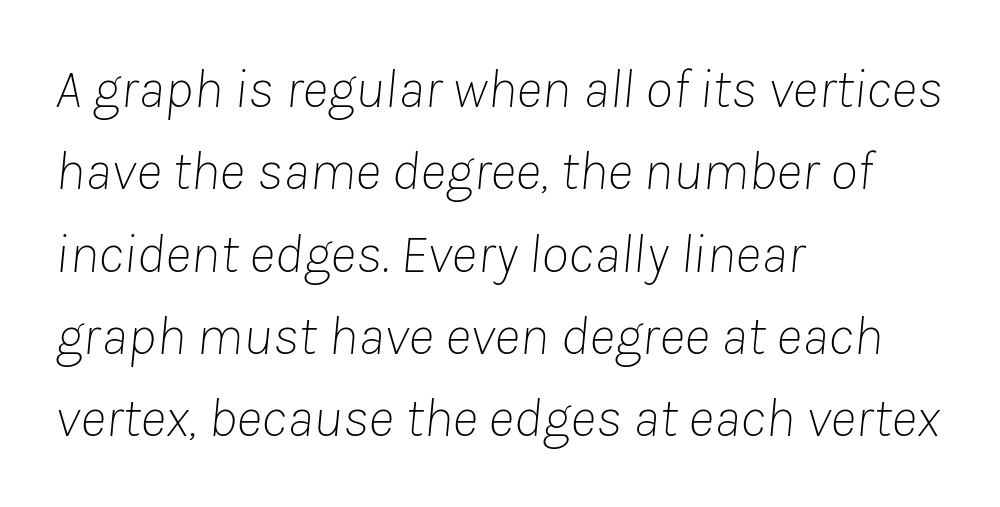
The image shows 56 px thin type, italic (leaning right); set left-aligned, normal line spacing (1.47x), normal letter spacing, not underlined; low stroke contrast and a medium x-height.
